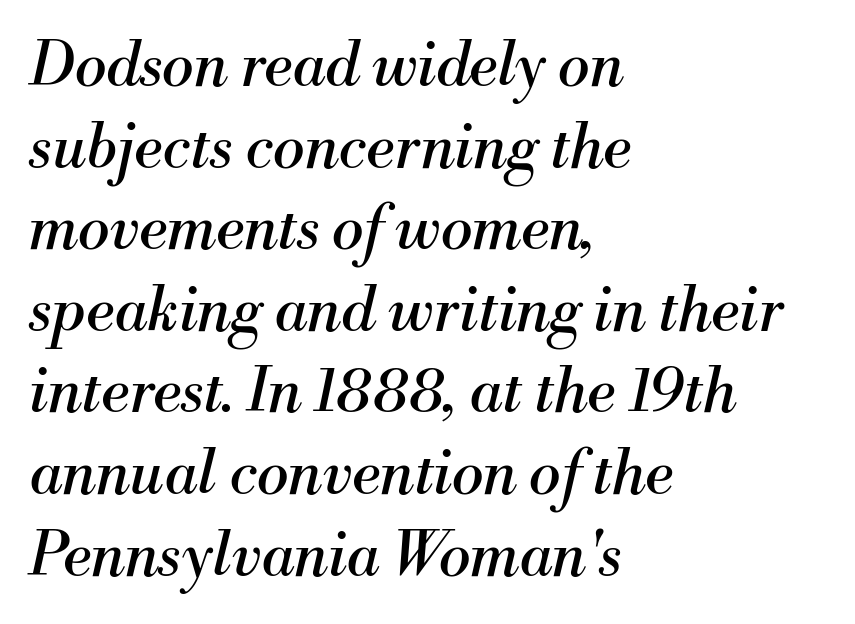
The image shows 60 px regular-weight serif type, italic (leaning right); set left-aligned, normal line spacing (1.36x), normal letter spacing, not underlined; medium stroke contrast and a small x-height.
